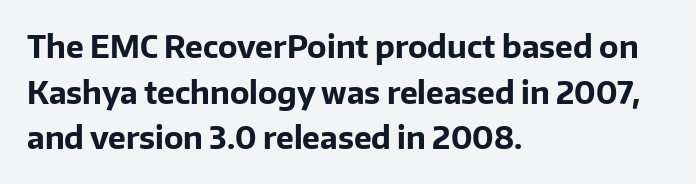
The image shows 30 px bold sans-serif type, upright; set left-aligned, normal line spacing (1.52x), normal letter spacing, not underlined; low stroke contrast and a medium x-height.
